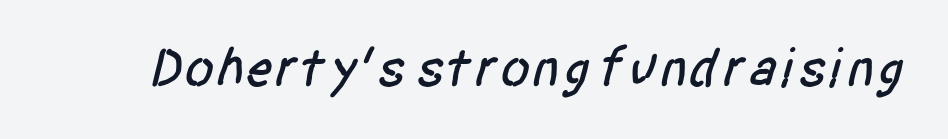
Q: Is the typeface a serif or a sans-serif typeface? A: Sans-serif.
Q: Is the text underlined? A: No.
Q: Is the spacing between letters normal or unusually wide? A: Normal.
Q: Width (condensed, normal, or wide)? A: Condensed.
Q: Stroke contrast? A: Low.
Q: x-height? A: Large.
Q: Monospaced? A: No.
